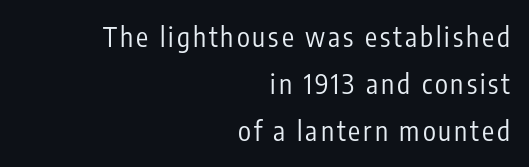
The image shows 27 px text type, upright; set right-aligned, line spacing 1.75x, not underlined.
